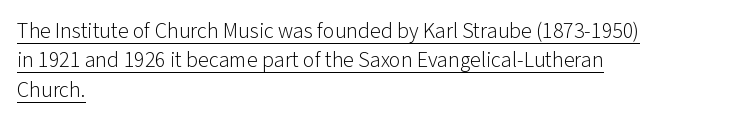
Here the glyphs are tracked normally, forming tight word shapes. The strokes carry an ordinary text weight at most. Typeset ragged right — the left edge is the straight one. Honestly, the underline is the first thing you notice here. Rendered with straight, roman letterforms. The vertical gap from one line to the next is medium.
